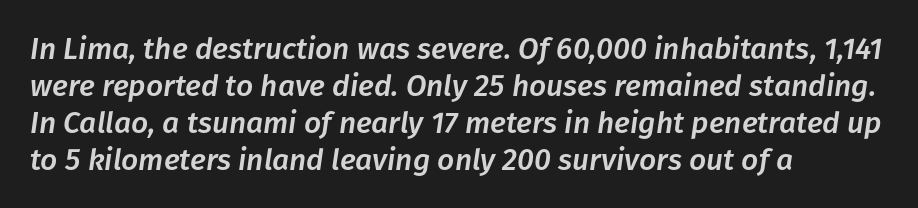
The image shows 30 px text type, italic (leaning right); set left-aligned, line spacing 1.23x, normal letter spacing, not underlined; low stroke contrast and a medium x-height.
